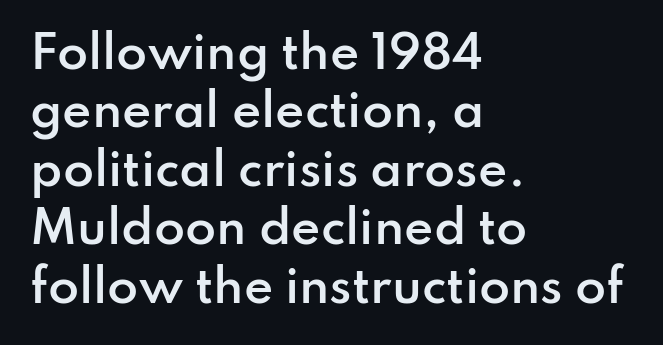
{"serif": "no", "italic": "no", "bold": "semi", "weight": "semibold", "width": "normal", "stroke_contrast": "low", "x_height": "small", "monospaced": "no", "underline": "no", "align": "left", "line_spacing": "normal", "line_spacing_ratio": 1.3, "letter_spacing": "normal", "letter_spacing_em": 0.0, "glyph_px": 45}
